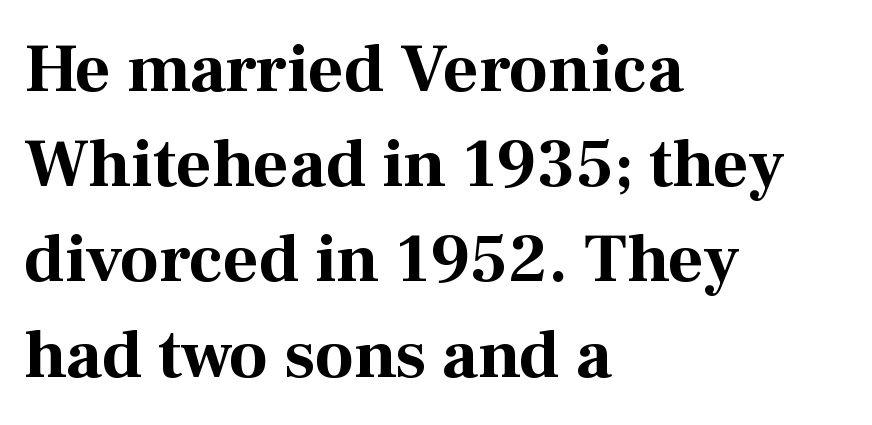
Proportional: the letters do not fall into vertical columns. The strip under each line holds only bare page. The paragraph shown leans on its left margin. Nobody touched the tracking dial on this one. Regarding serifs, this sample has them. When letters stand straight like this, we call the style roman or upright.
